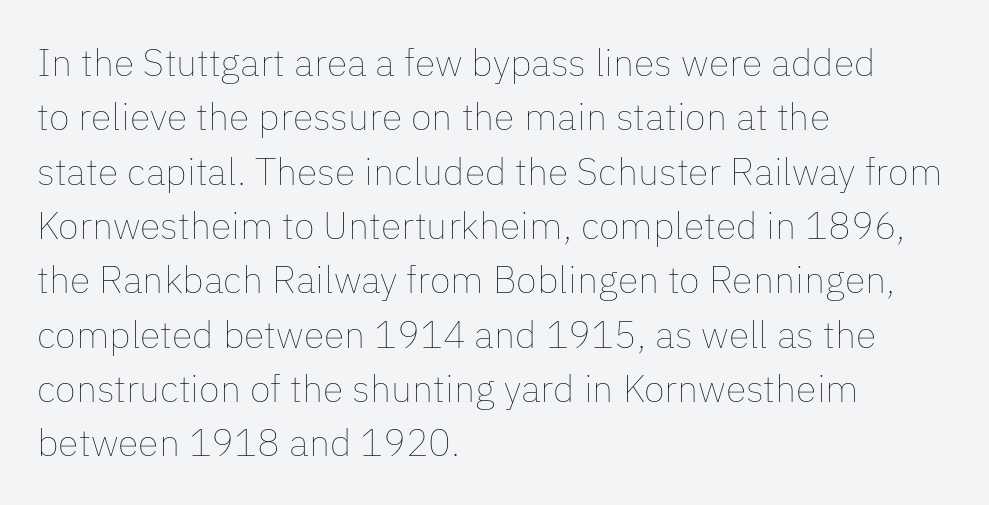
Is the type heavy? It reads as light-to-regular instead. How would I describe the line gaps? Plain and ordinary. Italic? Not at all — the glyphs are vertical. Glyph-to-glyph distance matches everyday printed text. The letters advance in unequal steps, a hallmark of proportional type.
